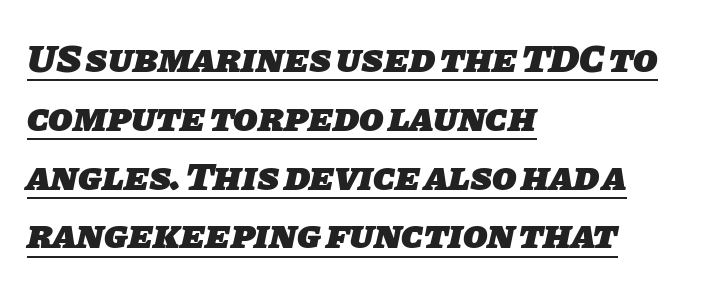
The image shows 40 px heavy type; set left-aligned, normal line spacing (1.47x), normal letter spacing, underlined; low stroke contrast and a large x-height.
